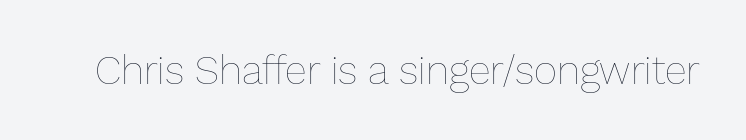
The letters advance in unequal steps, a hallmark of proportional type. You could call the tracking neutral — neither tight nor loose. The specimen omits any rule beneath the text block's lines. Designer's note — italics off, roman on.
